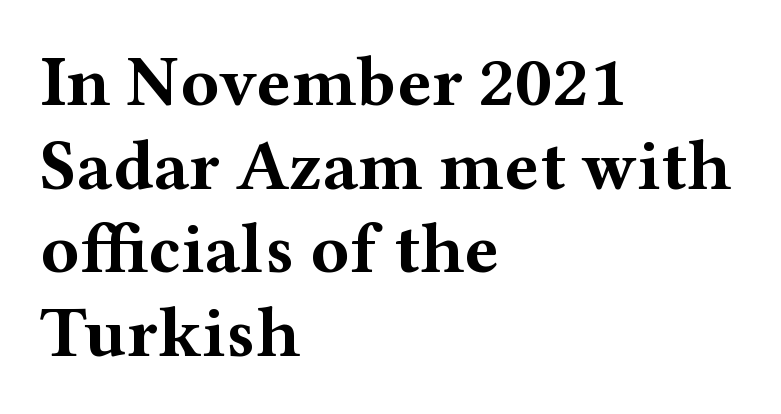
{"serif": "yes", "italic": "no", "bold": "yes", "weight": "bold", "width": "wide", "stroke_contrast": "medium", "x_height": "medium", "monospaced": "no", "underline": "no", "align": "left", "line_spacing_ratio": 1.16, "letter_spacing": "normal", "letter_spacing_em": 0.0, "glyph_px": 72}
